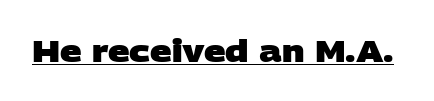
Its strokes are broad and dark, the hallmark of bold type. What decoration does the sample have? An underline. Is the letter spacing exaggerated? No — it looks like the ordinary default. Each letter's strokes conclude bluntly, with no projecting serifs. Think of a printed novel: that variable character pitch is what you see here.
